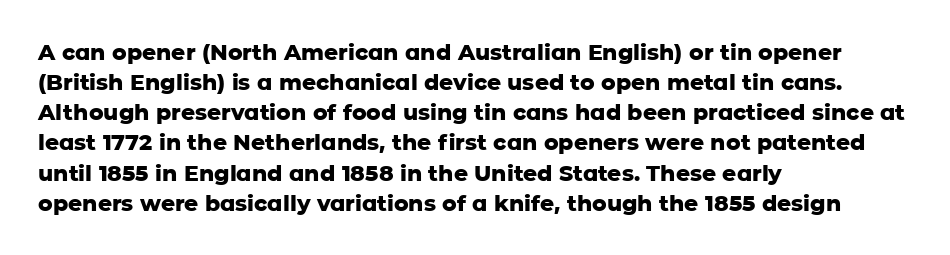
{"italic": "no", "bold": "yes", "underline": "no", "align": "left", "line_spacing": "normal", "line_spacing_ratio": 1.37, "letter_spacing": "normal", "letter_spacing_em": 0.0, "glyph_px": 22}
